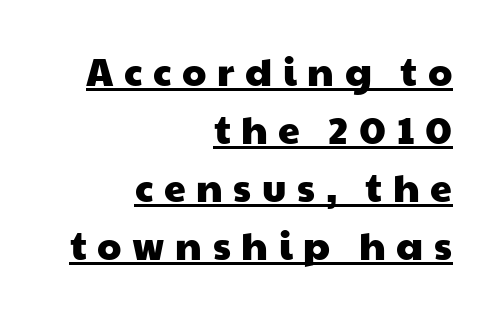
The image shows 39 px wide sans-serif type; set right-aligned, normal line spacing (1.49x), unusually wide letter spacing (+0.27 em), underlined; low stroke contrast and a medium x-height.
